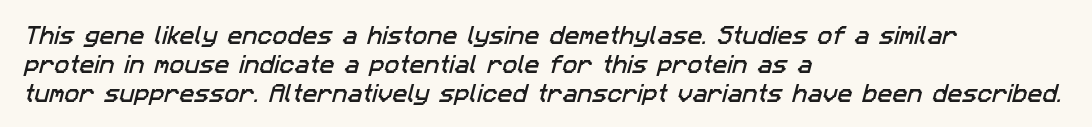
{"underline": "no", "align": "left", "line_spacing": "normal", "line_spacing_ratio": 1.46, "letter_spacing": "normal", "letter_spacing_em": 0.0, "glyph_px": 20}
